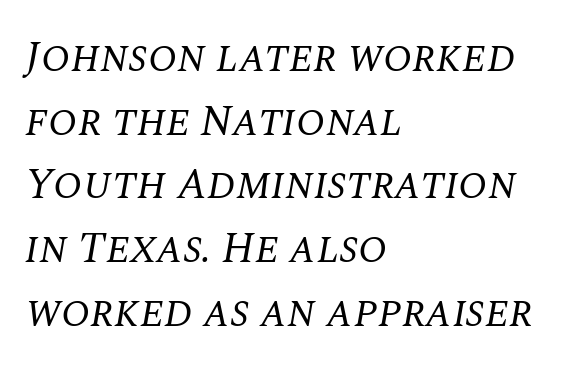
The image shows 43 px regular-weight serif type, italic (leaning right); set left-aligned, normal line spacing (1.48x), normal letter spacing, not underlined; medium stroke contrast and a large x-height.
